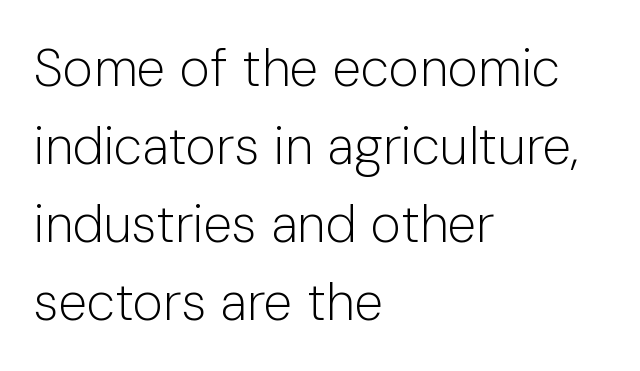
These glyphs show unthickened strokes, regular width or finer. This sample uses an upright cut, with every glyph sitting square on the baseline. Here the glyphs are tracked normally, forming tight word shapes. Do the characters align in a grid? No, the font is proportional. No feet cap the strokes, marking this as sans-serif type.
